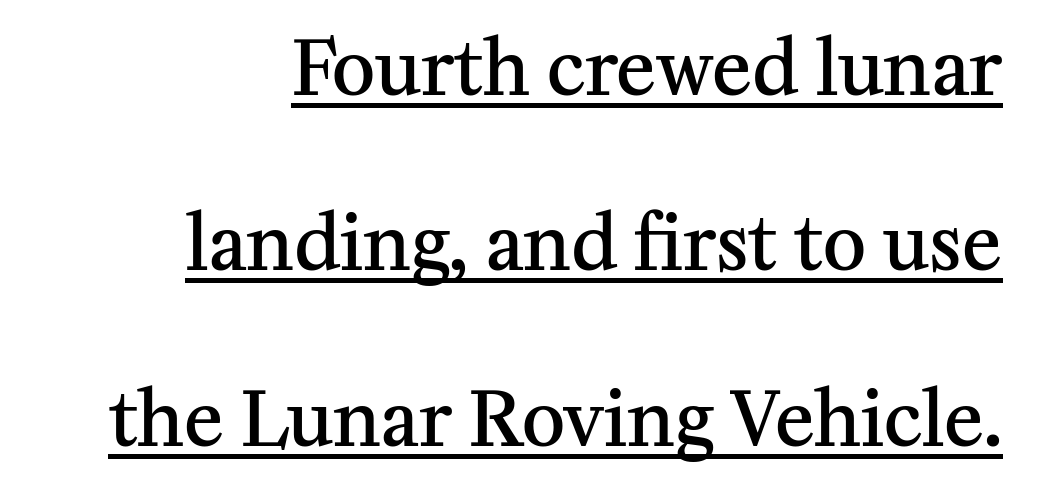
{"serif": "yes", "italic": "no", "bold": "semi", "weight": "semibold", "width": "normal", "stroke_contrast": "medium", "x_height": "medium", "monospaced": "no", "underline": "yes", "align": "right", "line_spacing": "loose", "line_spacing_ratio": 2.37, "letter_spacing": "normal", "letter_spacing_em": 0.0, "glyph_px": 74}
